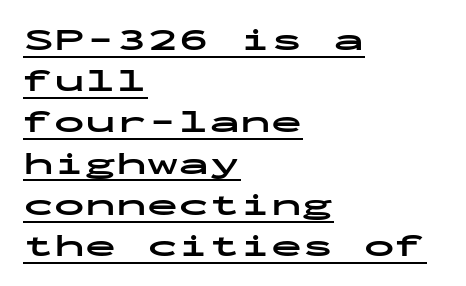
The passage shown is typed in a monospace face where columns stay perfectly aligned. Typesetter's note: full bold, strokes at maximum text heaviness. One-word summary of the alignment: left. Interline gaps are of average width in this sample.
